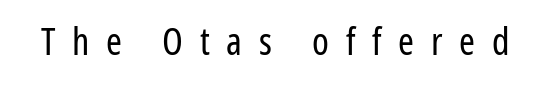
Q: Is the text bold? A: No.
Q: Is the text italic (slanted)? A: No, it is upright.
Q: Is the typeface a serif or a sans-serif typeface? A: Sans-serif.
Q: Is the text underlined? A: No.
Q: Is the spacing between letters normal or unusually wide? A: Unusually wide.
Q: Width (condensed, normal, or wide)? A: Condensed.
Q: Stroke contrast? A: Low.
Q: x-height? A: Medium.
Q: Monospaced? A: No.
